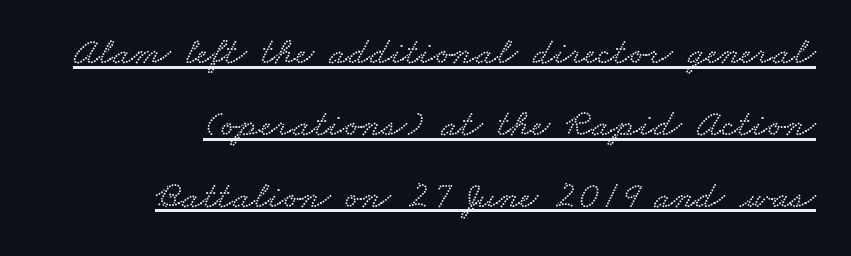
The face used here is proportionally spaced, like ordinary book or web type. Horizontally, the lines are justified to the trailing edge only. Has an underline been added? It has. These lines keep a tight, regular rhythm from letter to letter.
